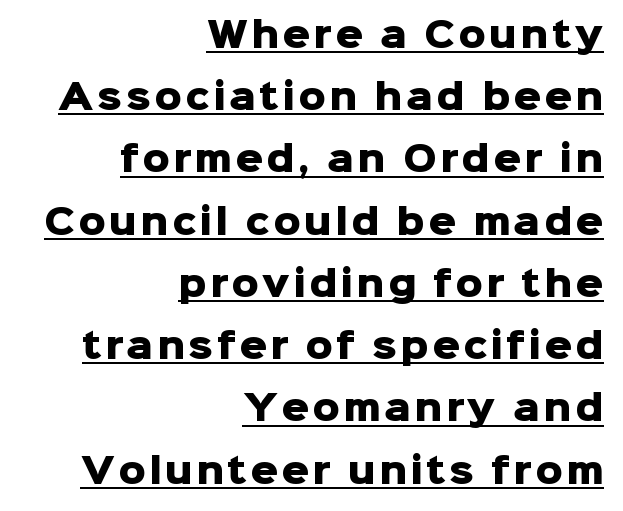
{"serif": "no", "italic": "no", "bold": "yes", "weight": "heavy", "width": "normal", "stroke_contrast": "low", "x_height": "medium", "monospaced": "no", "underline": "yes", "align": "right", "line_spacing_ratio": 1.83, "glyph_px": 34}
